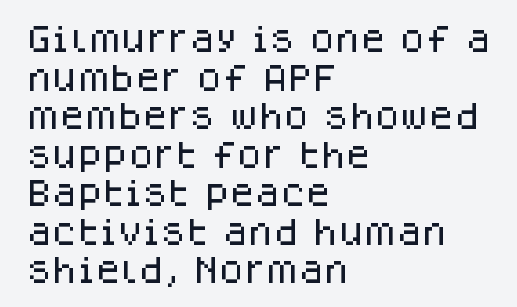
The image shows 29 px sans-serif type, upright; set left-aligned, normal line spacing (1.33x), normal letter spacing, not underlined; low stroke contrast and a large x-height.
